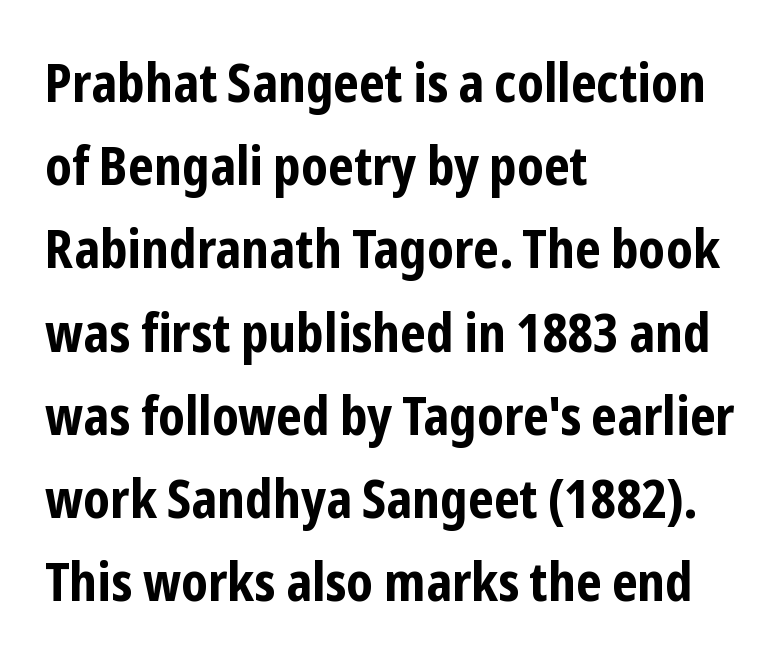
Q: Is the text bold? A: Yes.
Q: Is the text italic (slanted)? A: No, it is upright.
Q: Is the typeface a serif or a sans-serif typeface? A: Sans-serif.
Q: Is the text underlined? A: No.
Q: How is the paragraph aligned? A: Left-aligned.
Q: Is the spacing between letters normal or unusually wide? A: Normal.
Q: Is the spacing between lines tight, normal or loose? A: Normal.
Q: Width (condensed, normal, or wide)? A: Condensed.
Q: Stroke contrast? A: Low.
Q: x-height? A: Medium.
Q: Monospaced? A: No.
